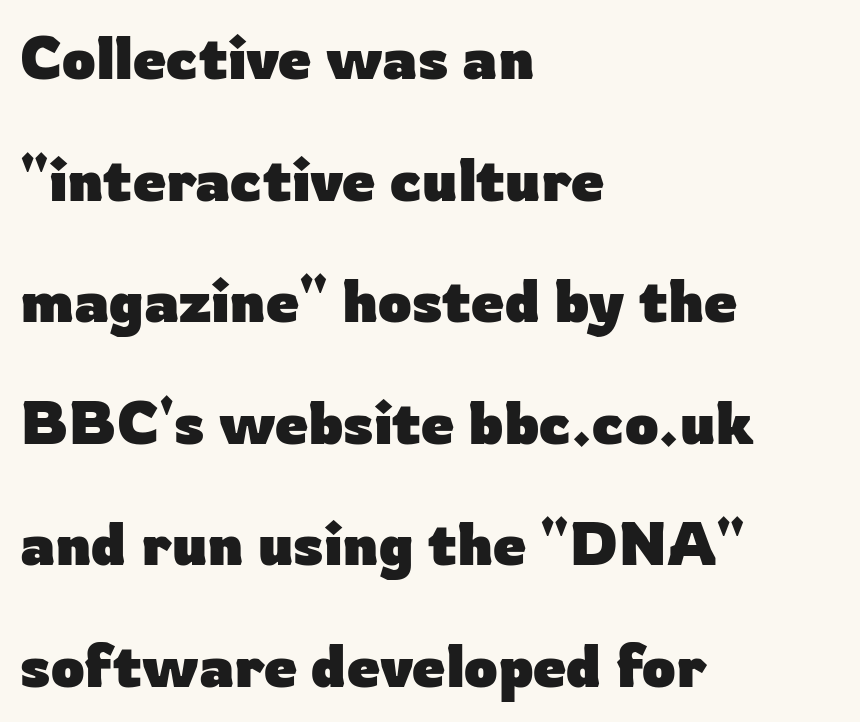
The image shows 59 px heavy sans-serif type, upright; set left-aligned, loose line spacing (2.06x), normal letter spacing, not underlined; low stroke contrast and a medium x-height.
